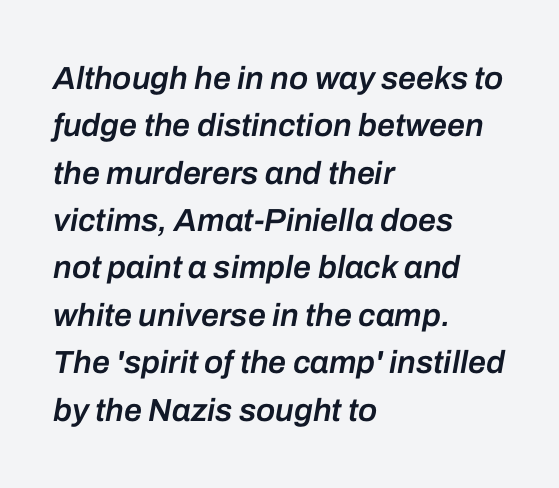
The image shows 32 px semibold type, italic (leaning right); set left-aligned, normal line spacing (1.48x), normal letter spacing, not underlined; low stroke contrast and a medium x-height.
